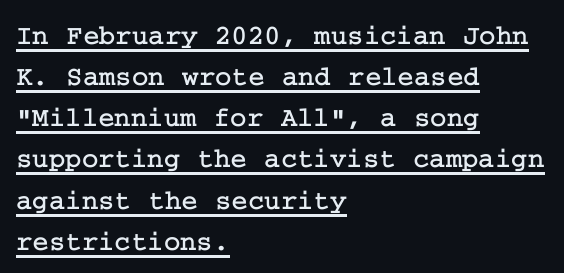
Looks like someone drew a line under every word here. Yep, those are serifs on the letters. This rendering leaves character spacing at its baseline value. Teacher's note: observe the even left margin — that is flush-left alignment.
